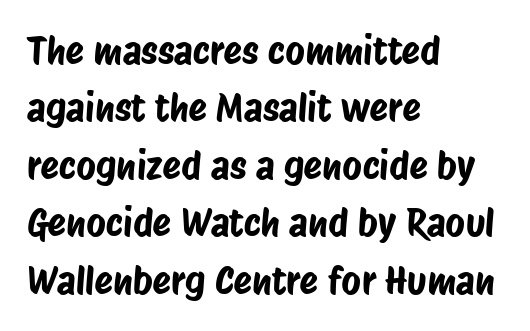
The image shows 38 px condensed sans-serif type; set left-aligned, normal line spacing (1.51x), normal letter spacing, not underlined; low stroke contrast and a large x-height.
